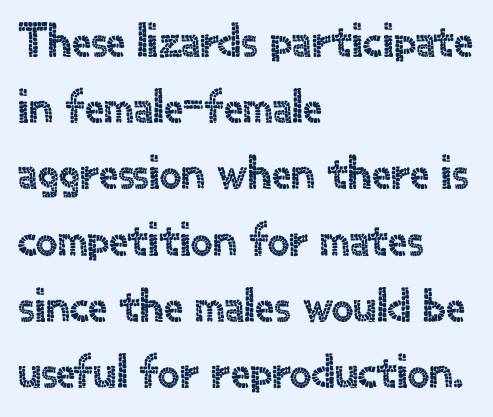
Q: Is the text italic (slanted)? A: No, it is upright.
Q: Is the typeface a serif or a sans-serif typeface? A: Sans-serif.
Q: Is the text underlined? A: No.
Q: How is the paragraph aligned? A: Left-aligned.
Q: Is the spacing between letters normal or unusually wide? A: Normal.
Q: Is the spacing between lines tight, normal or loose? A: Normal.
Q: Width (condensed, normal, or wide)? A: Normal.
Q: x-height? A: Small.
Q: Monospaced? A: No.
